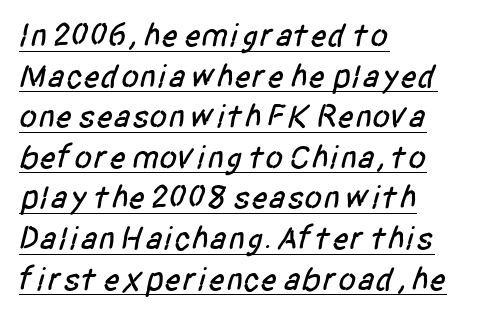
The image shows 33 px condensed sans-serif type; set left-aligned, line spacing 1.23x, normal letter spacing, underlined; low stroke contrast and a large x-height.
